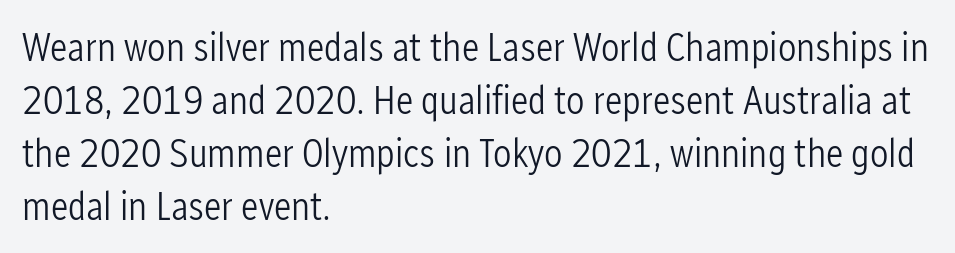
The image shows 41 px light, condensed sans-serif type, upright; set left-aligned, normal line spacing (1.29x), normal letter spacing, not underlined; low stroke contrast and a medium x-height.
